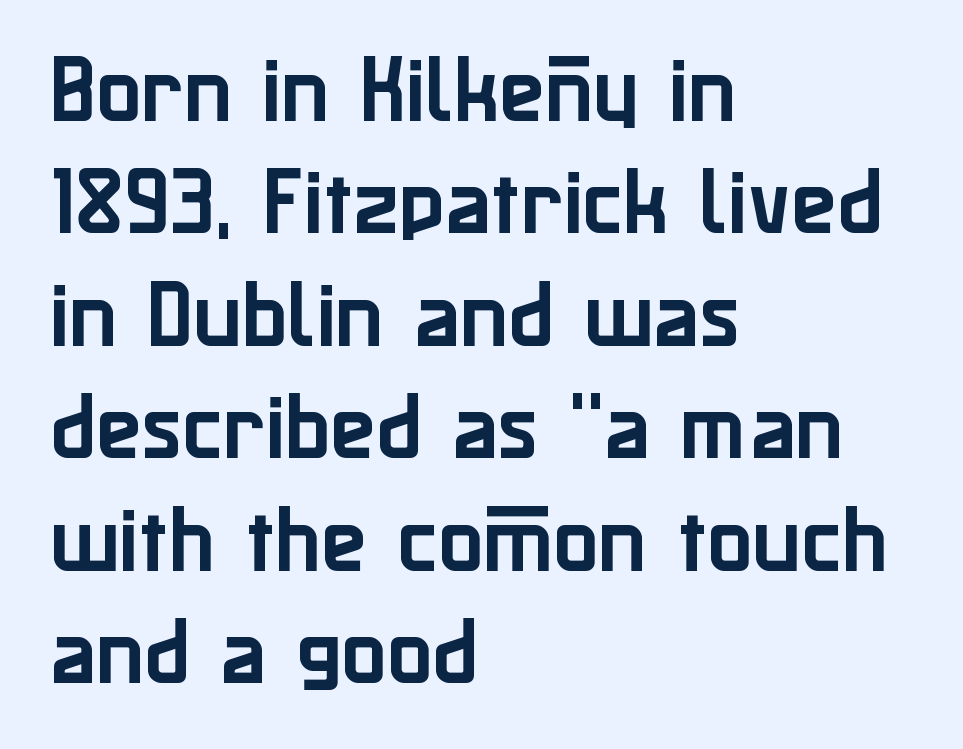
Q: Is the text italic (slanted)? A: No, it is upright.
Q: Is the typeface a serif or a sans-serif typeface? A: Sans-serif.
Q: Is the text underlined? A: No.
Q: How is the paragraph aligned? A: Left-aligned.
Q: Is the spacing between letters normal or unusually wide? A: Normal.
Q: Is the spacing between lines tight, normal or loose? A: Normal.
Q: Width (condensed, normal, or wide)? A: Normal.
Q: Stroke contrast? A: Low.
Q: x-height? A: Medium.
Q: Monospaced? A: No.
